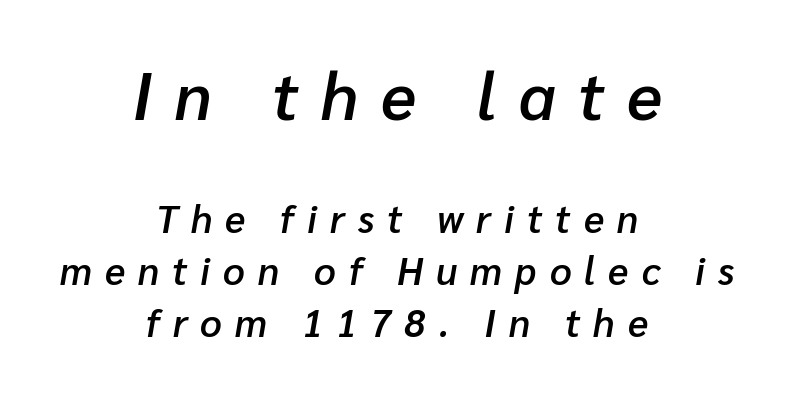
The upper block of text is set noticeably larger than the block beneath it. Each row of text sits above clean, open space. The compositor balanced each line on the midline. Moderately thickened strokes mark this as semibold type. In terms of leading, this rendering sits right in the middle. A typesetter would call this proportional, since set widths differ per character.
